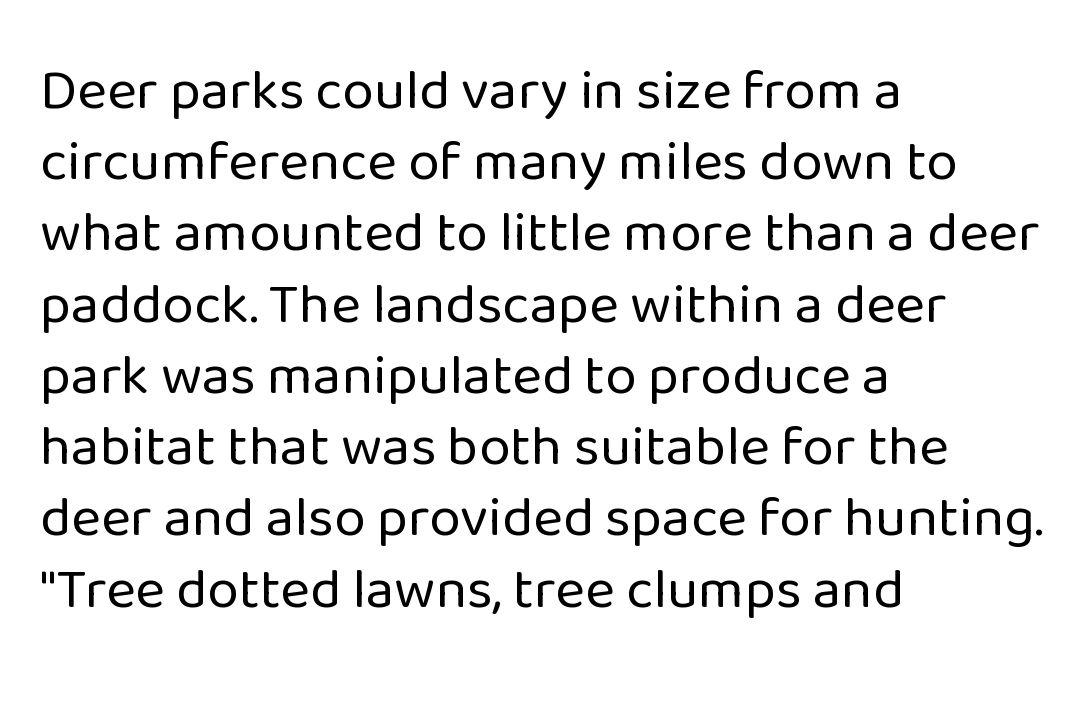
{"serif": "no", "italic": "no", "bold": "no", "weight": "regular", "width": "normal", "stroke_contrast": "low", "x_height": "medium", "monospaced": "no", "underline": "no", "align": "left", "line_spacing": "normal", "line_spacing_ratio": 1.25, "letter_spacing": "normal", "letter_spacing_em": 0.0, "glyph_px": 57}
